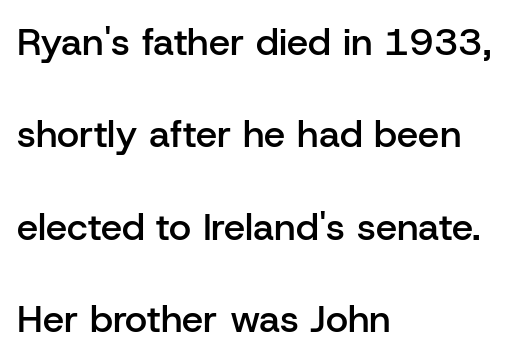
This is the in-between weight designers call semibold or demi. This rendering uses left alignment, leaving the right contour irregular. Reading down the column, the eye jumps a long way to each next line. These lines are rendered in a variable-pitch font. What kind of face is this? One without serifs — a sans.
